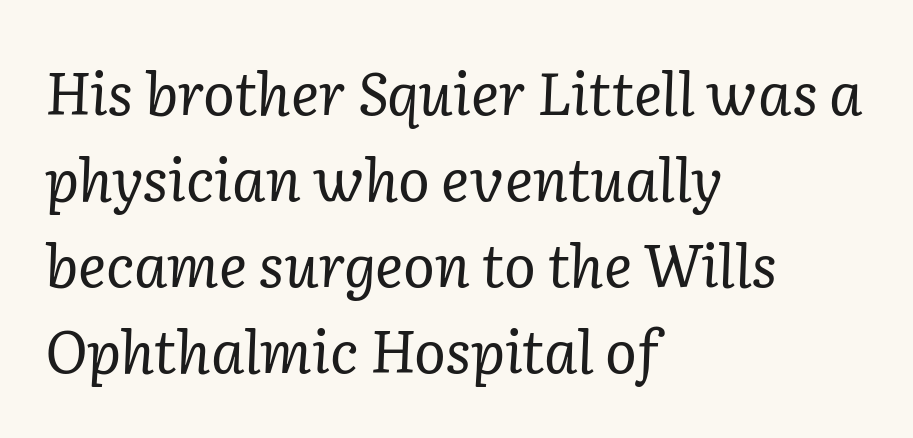
Q: Is the text bold? A: No.
Q: Is the text italic (slanted)? A: Yes, it leans right by about 2 degrees.
Q: Is the typeface a serif or a sans-serif typeface? A: Serif.
Q: Is the text underlined? A: No.
Q: How is the paragraph aligned? A: Left-aligned.
Q: Is the spacing between letters normal or unusually wide? A: Normal.
Q: Is the spacing between lines tight, normal or loose? A: Normal.
Q: Width (condensed, normal, or wide)? A: Normal.
Q: Stroke contrast? A: Low.
Q: x-height? A: Medium.
Q: Monospaced? A: No.
